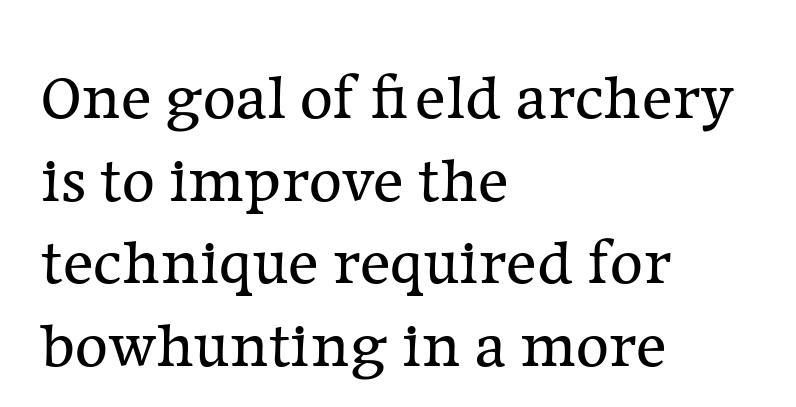
{"serif": "yes", "italic": "no", "bold": "no", "weight": "regular", "width": "normal", "stroke_contrast": "low", "x_height": "medium", "monospaced": "no", "underline": "no", "align": "left", "line_spacing": "normal", "line_spacing_ratio": 1.29, "letter_spacing": "normal", "letter_spacing_em": 0.0, "glyph_px": 64}
